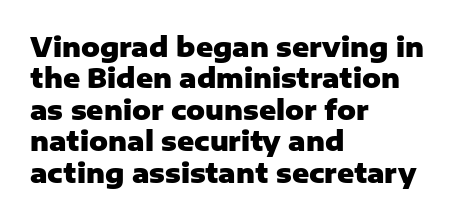
Posture: straight, roman, zero tilt. A student would call this left alignment; a typographer would say flush left, rag right. Rule under the text: the space is simply empty. Between one letter and the next there's only the usual sliver of space. Plenty of ink on the page — the face is bold.
